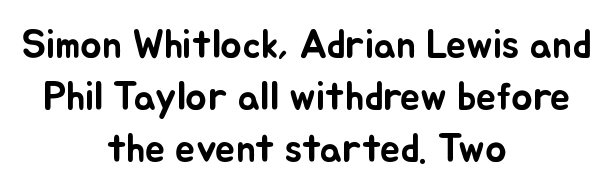
{"italic": "no", "width": "normal", "stroke_contrast": "low", "x_height": "small", "monospaced": "no", "underline": "no", "align": "center", "line_spacing": "normal", "line_spacing_ratio": 1.3, "letter_spacing": "normal", "letter_spacing_em": 0.0, "glyph_px": 40}
